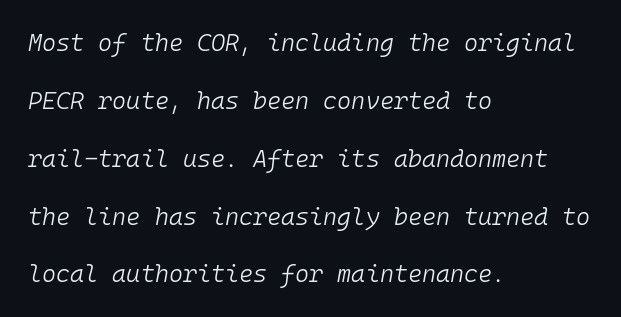
Q: Is the text bold? A: No.
Q: Is the text italic (slanted)? A: Yes, it leans right by about 10 degrees.
Q: Is the text underlined? A: No.
Q: How is the paragraph aligned? A: Left-aligned.
Q: Is the spacing between letters normal or unusually wide? A: Normal.
Q: Is the spacing between lines tight, normal or loose? A: Loose.
